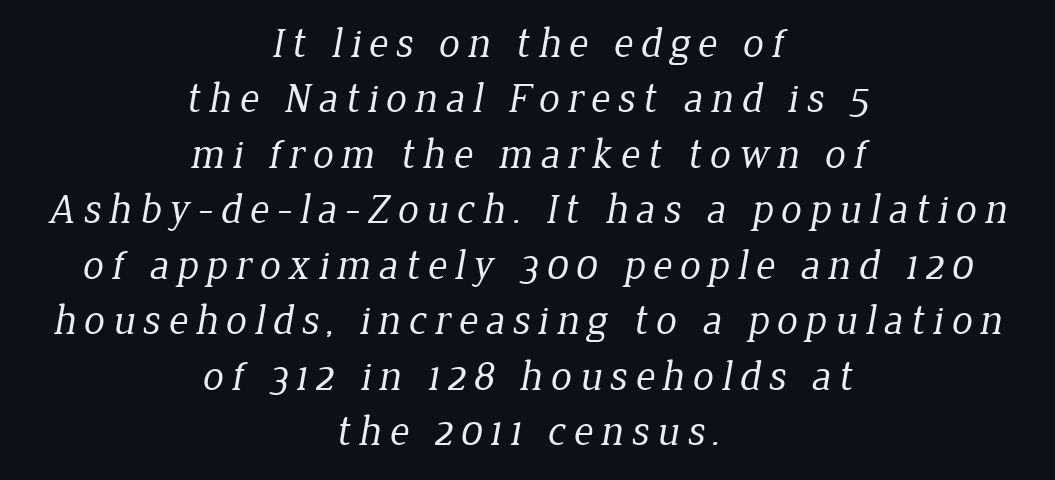
Q: Is the text bold? A: No.
Q: Is the typeface a serif or a sans-serif typeface? A: Serif.
Q: Is the text underlined? A: No.
Q: How is the paragraph aligned? A: Centered.
Q: Is the spacing between lines tight, normal or loose? A: Normal.
Q: Width (condensed, normal, or wide)? A: Normal.
Q: Stroke contrast? A: Low.
Q: x-height? A: Medium.
Q: Monospaced? A: No.
